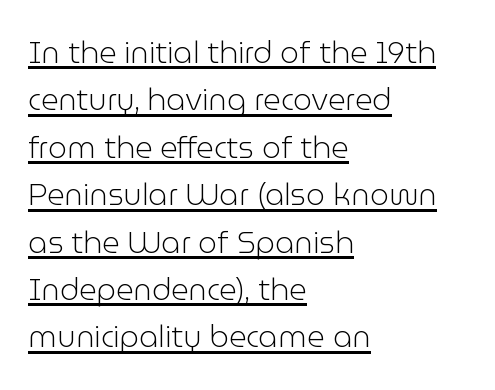
Q: Is the text bold? A: No.
Q: Is the text italic (slanted)? A: No, it is upright.
Q: Is the typeface a serif or a sans-serif typeface? A: Sans-serif.
Q: Is the text underlined? A: Yes.
Q: How is the paragraph aligned? A: Left-aligned.
Q: Is the spacing between letters normal or unusually wide? A: Normal.
Q: Is the spacing between lines tight, normal or loose? A: Normal.
Q: Width (condensed, normal, or wide)? A: Normal.
Q: Stroke contrast? A: Low.
Q: x-height? A: Medium.
Q: Monospaced? A: No.
